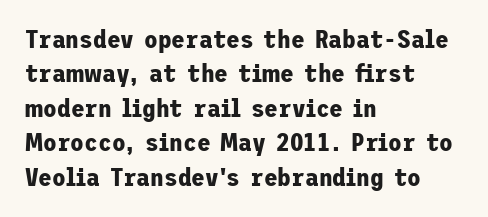
Q: Is the text bold? A: Yes.
Q: Is the text italic (slanted)? A: No, it is upright.
Q: Is the text underlined? A: No.
Q: How is the paragraph aligned? A: Left-aligned.
Q: Is the spacing between letters normal or unusually wide? A: Normal.
Q: Is the spacing between lines tight, normal or loose? A: Normal.
